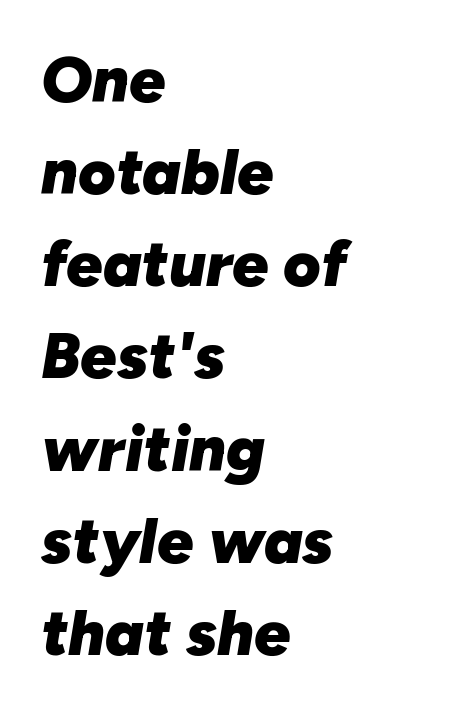
{"italic": "yes", "lean": "right", "slant_degrees": 10, "bold": "yes", "weight": "heavy", "width": "normal", "stroke_contrast": "low", "x_height": "medium", "monospaced": "no", "underline": "no", "align": "left", "line_spacing": "normal", "line_spacing_ratio": 1.44, "letter_spacing": "normal", "letter_spacing_em": 0.0, "glyph_px": 64}
